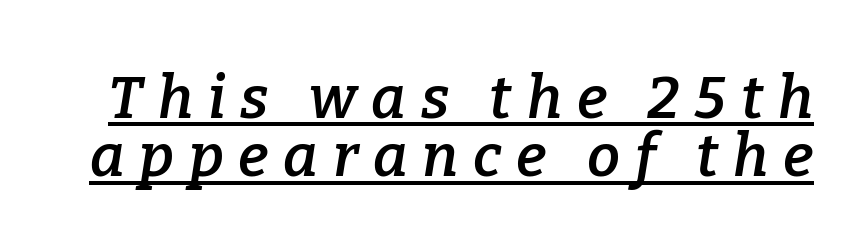
Q: Is the text bold? A: Semi-bold.
Q: Is the text italic (slanted)? A: Yes, it leans right by about 9 degrees.
Q: Is the typeface a serif or a sans-serif typeface? A: Serif.
Q: Is the text underlined? A: Yes.
Q: Is the spacing between letters normal or unusually wide? A: Unusually wide.
Q: Is the spacing between lines tight, normal or loose? A: Tight.
Q: Width (condensed, normal, or wide)? A: Normal.
Q: Stroke contrast? A: Low.
Q: x-height? A: Medium.
Q: Monospaced? A: No.
